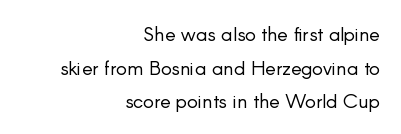
Nope, not italic — everything's standing straight. Line endings align vertically; line beginnings do not. On a weight scale, this lands at 450 or below. Bare-footed words on every line. The lines sit at an ordinary, default distance from one another.
